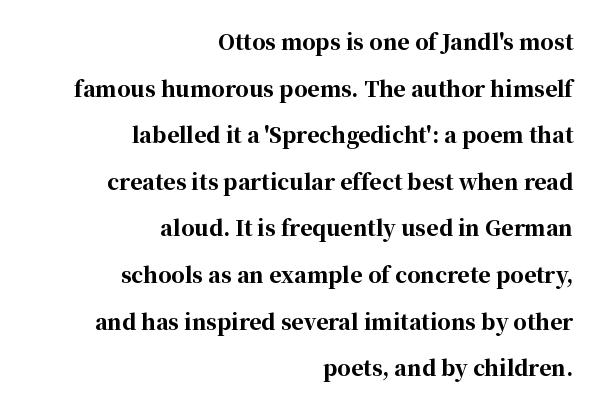
The image shows 21 px bold type, upright; set right-aligned, loose line spacing (2.22x), normal letter spacing, not underlined.
